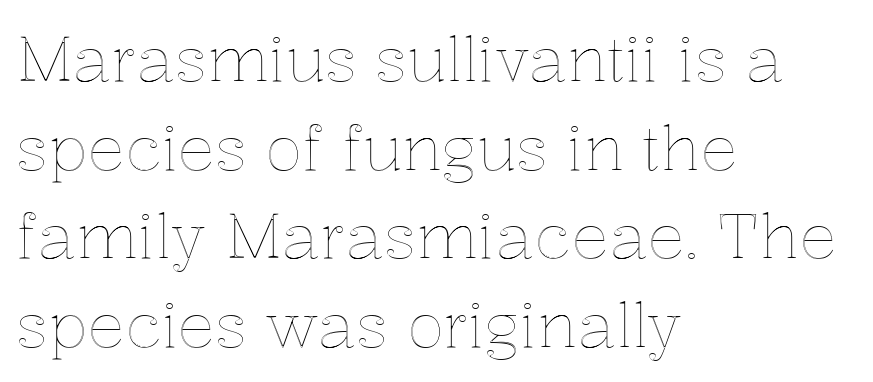
{"italic": "no", "width": "normal", "x_height": "medium", "monospaced": "no", "underline": "no", "align": "left", "line_spacing": "normal", "line_spacing_ratio": 1.43, "letter_spacing": "normal", "letter_spacing_em": 0.0, "glyph_px": 62}
